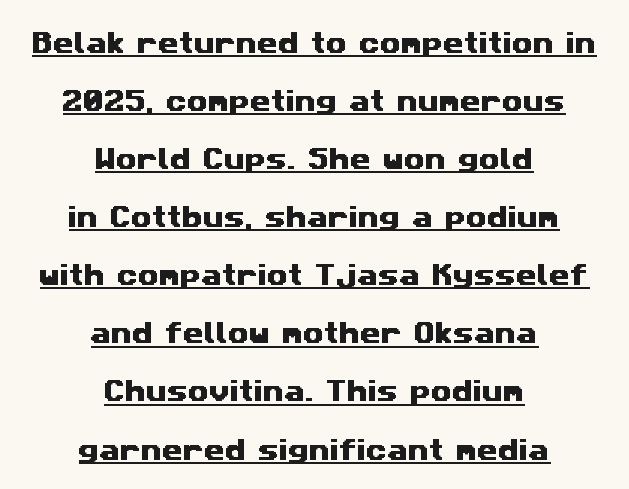
The image shows 24 px text type; set centered, loose line spacing (2.42x), normal letter spacing, underlined.
